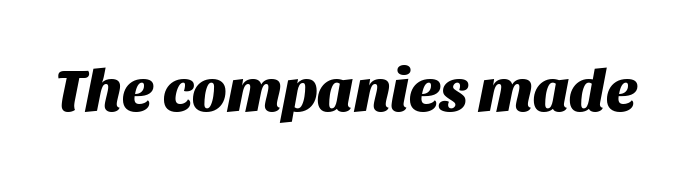
Notice how the stems are inclined rather than vertical — that's the hallmark of italics. Heavy, bold letterforms. This sample uses plain, unmodified letter spacing. These lines are rendered in a variable-pitch font.
